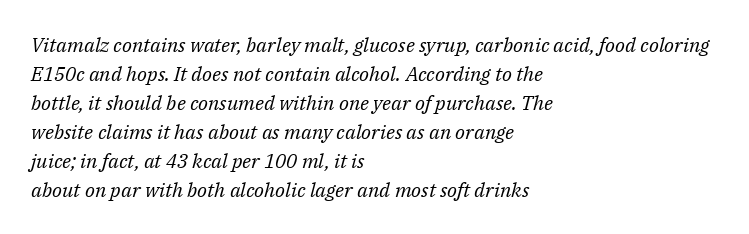
The image shows 20 px text type, italic (leaning right); set left-aligned, normal line spacing (1.45x), normal letter spacing, not underlined.
